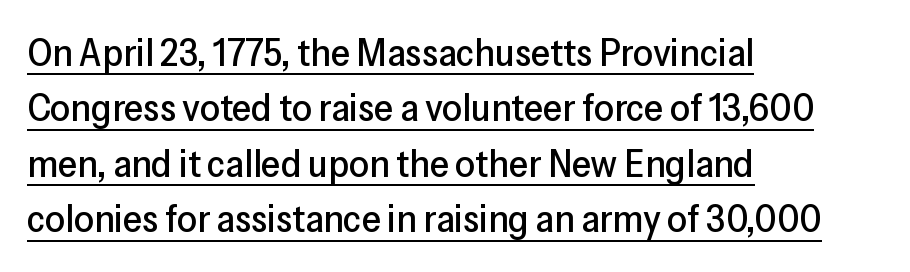
The image shows 39 px sans-serif type, upright; set left-aligned, normal line spacing (1.42x), normal letter spacing, underlined; low stroke contrast and a medium x-height.
